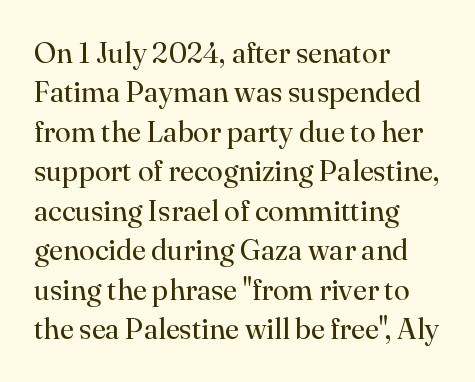
Q: Is the text bold? A: No.
Q: Is the text italic (slanted)? A: No, it is upright.
Q: Is the typeface a serif or a sans-serif typeface? A: Serif.
Q: Is the text underlined? A: No.
Q: How is the paragraph aligned? A: Left-aligned.
Q: Is the spacing between letters normal or unusually wide? A: Normal.
Q: Is the spacing between lines tight, normal or loose? A: Normal.
Q: Width (condensed, normal, or wide)? A: Normal.
Q: Stroke contrast? A: High.
Q: x-height? A: Small.
Q: Monospaced? A: No.
